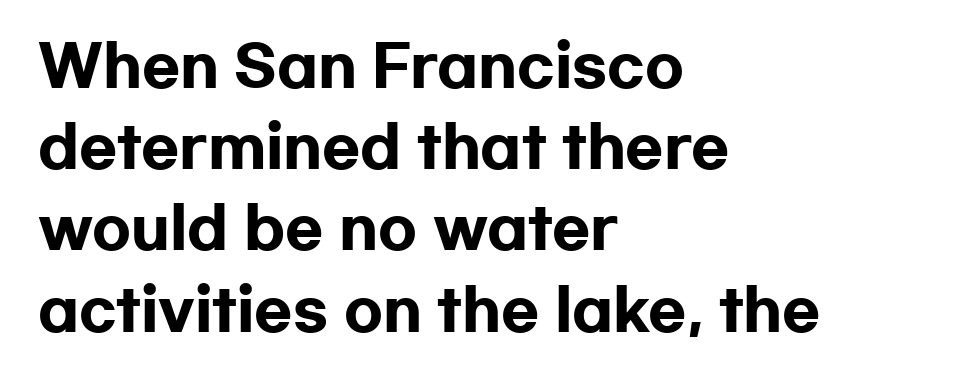
{"serif": "no", "italic": "no", "bold": "yes", "weight": "heavy", "width": "wide", "stroke_contrast": "low", "x_height": "medium", "monospaced": "no", "underline": "no", "align": "left", "line_spacing": "normal", "line_spacing_ratio": 1.45, "letter_spacing": "normal", "letter_spacing_em": 0.0, "glyph_px": 56}
